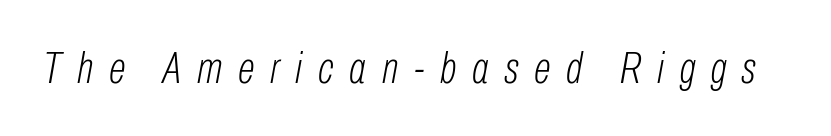
{"italic": "yes", "lean": "right", "slant_degrees": 10, "bold": "no", "weight": "light", "width": "condensed", "stroke_contrast": "low", "x_height": "medium", "monospaced": "no", "underline": "no", "letter_spacing": "wide", "letter_spacing_em": 0.35, "glyph_px": 45}
